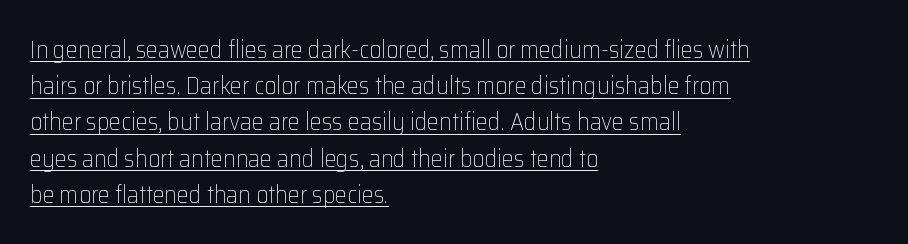
Q: Is the text bold? A: No.
Q: Is the text italic (slanted)? A: No, it is upright.
Q: Is the text underlined? A: Yes.
Q: How is the paragraph aligned? A: Left-aligned.
Q: Is the spacing between letters normal or unusually wide? A: Normal.
Q: Is the spacing between lines tight, normal or loose? A: Normal.
